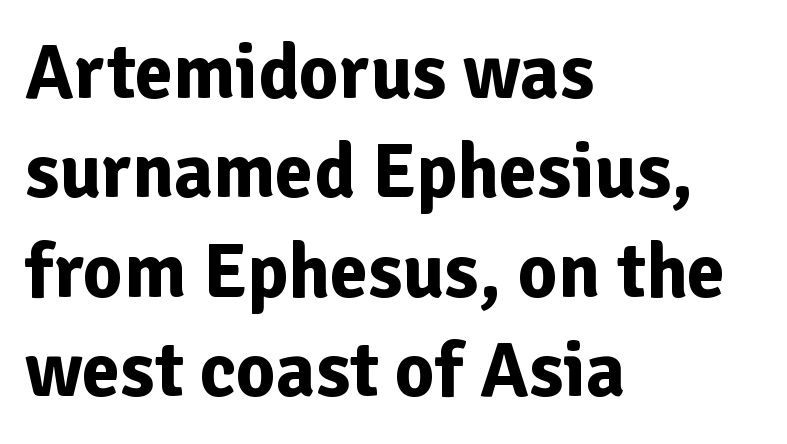
Q: Is the text bold? A: Yes.
Q: Is the text italic (slanted)? A: No, it is upright.
Q: Is the typeface a serif or a sans-serif typeface? A: Sans-serif.
Q: Is the text underlined? A: No.
Q: How is the paragraph aligned? A: Left-aligned.
Q: Is the spacing between letters normal or unusually wide? A: Normal.
Q: Is the spacing between lines tight, normal or loose? A: Normal.
Q: Width (condensed, normal, or wide)? A: Normal.
Q: Stroke contrast? A: Low.
Q: x-height? A: Medium.
Q: Monospaced? A: No.
